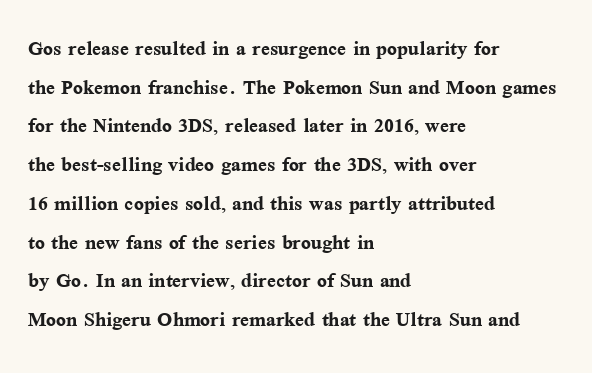
{"italic": "no", "bold": "yes", "underline": "no", "align": "left", "line_spacing": "normal", "line_spacing_ratio": 1.49, "letter_spacing": "normal", "letter_spacing_em": 0.0, "glyph_px": 26}
